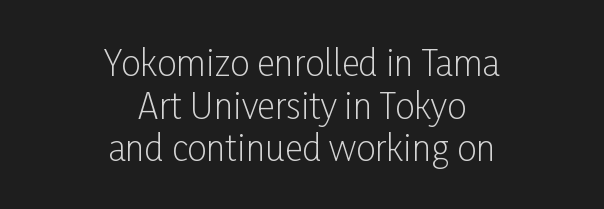
{"serif": "no", "italic": "no", "bold": "no", "weight": "light", "width": "condensed", "stroke_contrast": "low", "x_height": "medium", "monospaced": "no", "underline": "no", "align": "center", "line_spacing_ratio": 1.22, "letter_spacing": "normal", "letter_spacing_em": 0.0, "glyph_px": 35}
